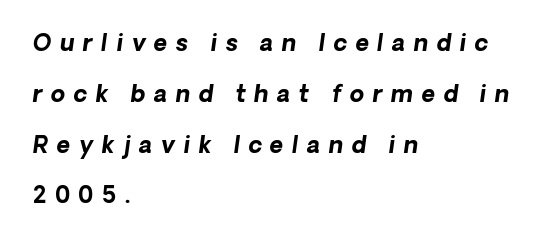
Q: Is the text bold? A: Yes.
Q: Is the text underlined? A: No.
Q: How is the paragraph aligned? A: Left-aligned.
Q: Is the spacing between letters normal or unusually wide? A: Unusually wide.
Q: Is the spacing between lines tight, normal or loose? A: Loose.
